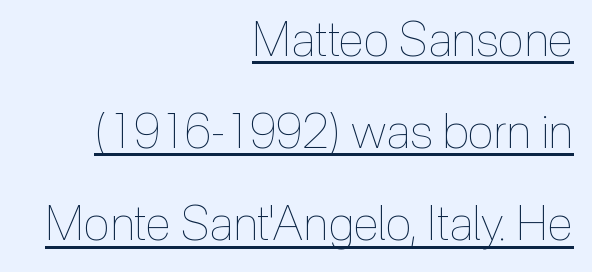
Underline: present. Honestly, the rows look like they've been pulled way apart. What stands out about the letter spacing? Nothing — it is the standard amount. Ink coverage per letter is moderate at most. You could not count columns in this text — the font is proportionally spaced. Where is the straight margin? On the right.
